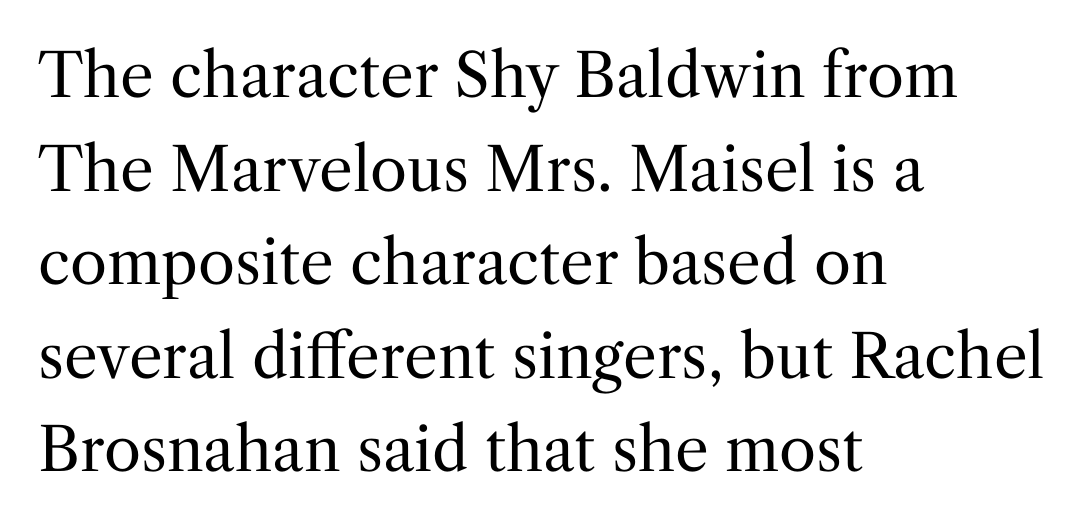
{"serif": "yes", "italic": "no", "bold": "no", "weight": "regular", "width": "normal", "stroke_contrast": "medium", "x_height": "medium", "monospaced": "no", "underline": "no", "align": "left", "line_spacing": "normal", "line_spacing_ratio": 1.56, "letter_spacing": "normal", "letter_spacing_em": 0.0, "glyph_px": 60}
